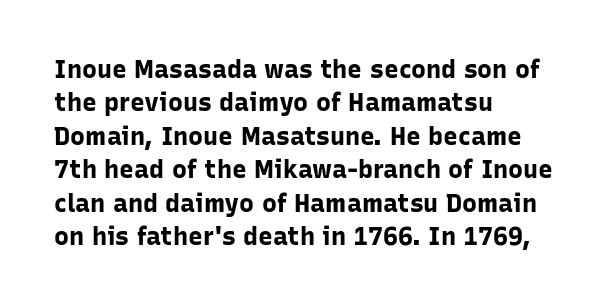
Notice how the passage keeps a crisp vertical edge on the left only. Ordinary non-slanted type is in use. This sample uses plain, unmodified letter spacing. Strong, thick strokes mark this as bold type. Normally led — the rows are evenly, conventionally spaced.
